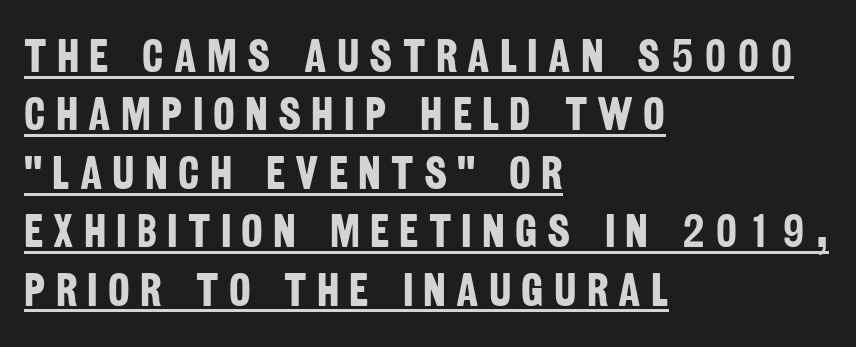
Looks like regular typesetting: each glyph gets only the width it needs. Look at the bottom of the vertical strokes: they stop flat, with no serifs. Someone cranked the tracking dial way up on this one. Does the leading feel generous? No, just average. The typesetter chose a ragged-right arrangement here.
